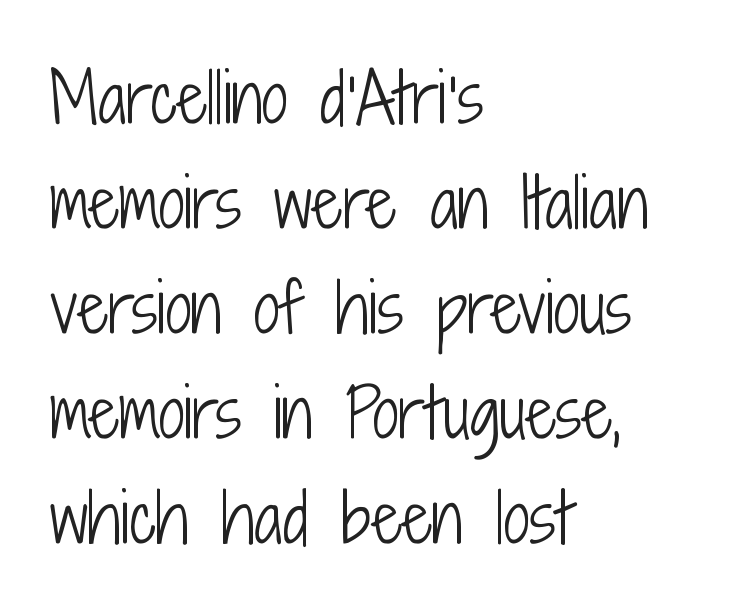
{"serif": "no", "italic": "no", "bold": "no", "weight": "light", "width": "condensed", "stroke_contrast": "low", "x_height": "medium", "monospaced": "no", "underline": "no", "align": "left", "line_spacing": "normal", "line_spacing_ratio": 1.59, "letter_spacing": "normal", "letter_spacing_em": 0.0, "glyph_px": 66}
